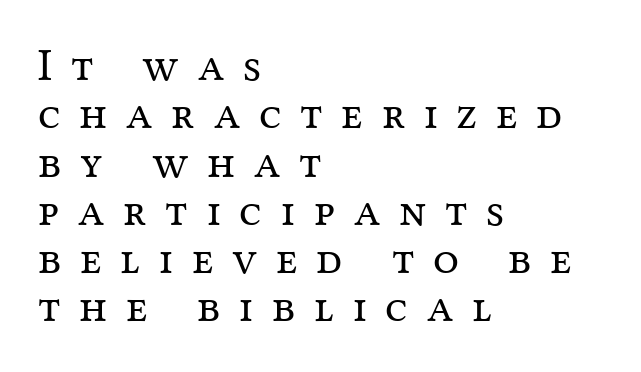
The image shows 46 px regular-weight serif type, upright; set left-aligned, tight line spacing (1.05x), unusually wide letter spacing (+0.41 em), not underlined; medium stroke contrast and a medium x-height.
